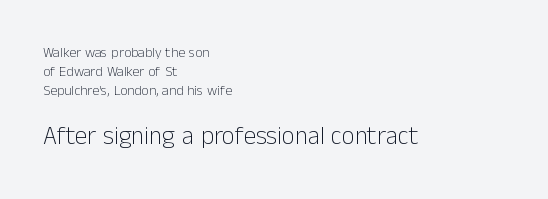
The image shows 25 px text type, upright; set left-aligned, normal line spacing (1.34x), normal letter spacing, not underlined; the second (bottom) block is 1.79x larger.
